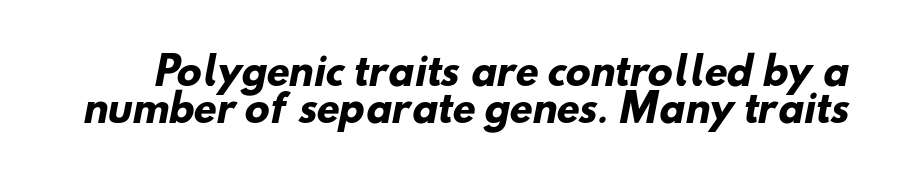
Closely set lines give the paragraph a compact silhouette. Typesetter's note: full bold, strokes at maximum text heaviness. Underline: absent. Is this a fixed-width face? No — the glyphs have proportional, varying widths. Look at the tracking — it's just the regular setting, nothing added. Classification — sans serif.
